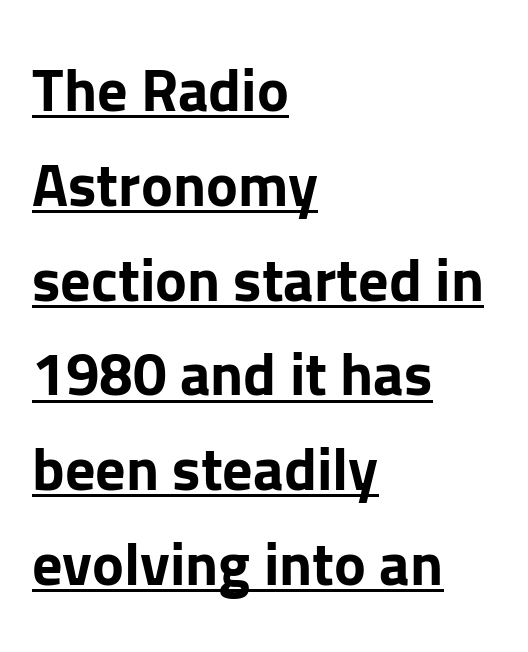
Q: Is the text bold? A: Yes.
Q: Is the text italic (slanted)? A: No, it is upright.
Q: Is the typeface a serif or a sans-serif typeface? A: Sans-serif.
Q: Is the text underlined? A: Yes.
Q: How is the paragraph aligned? A: Left-aligned.
Q: Is the spacing between letters normal or unusually wide? A: Normal.
Q: Is the spacing between lines tight, normal or loose? A: Normal.
Q: Width (condensed, normal, or wide)? A: Normal.
Q: Stroke contrast? A: Low.
Q: x-height? A: Medium.
Q: Monospaced? A: No.
